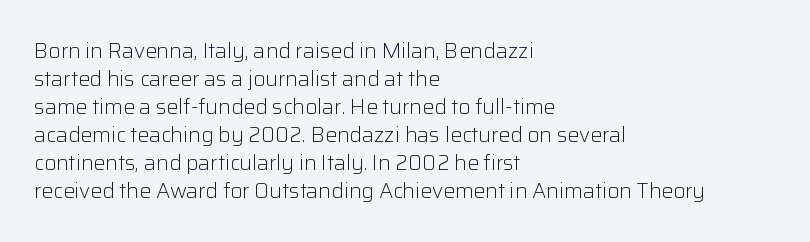
The paragraph has a hard left edge and a soft right edge. Rows of type keep a routine distance in the vertical direction. The letters sit at their default tracking, neither squeezed nor spread. Posture: vertical.
